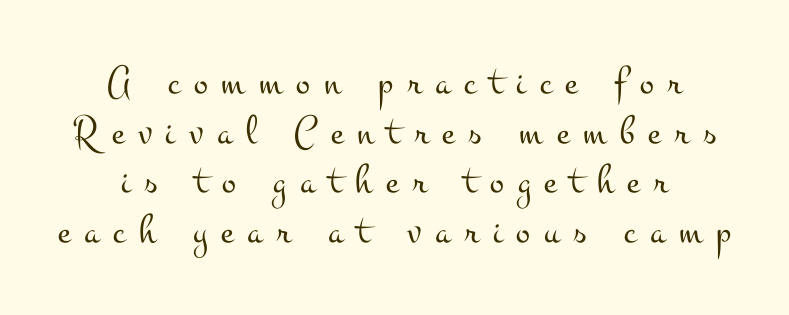
{"bold": "no", "weight": "light", "width": "wide", "stroke_contrast": "medium", "x_height": "small", "monospaced": "no", "underline": "no", "align": "center", "line_spacing_ratio": 1.18, "letter_spacing": "wide", "letter_spacing_em": 0.33, "glyph_px": 42}
